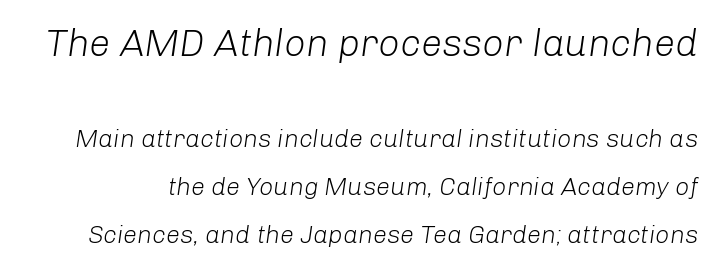
The image shows 38 px light type, italic (leaning right); set loose line spacing (1.92x), normal letter spacing, not underlined; the first (top) block is 1.52x larger; low stroke contrast and a medium x-height.
